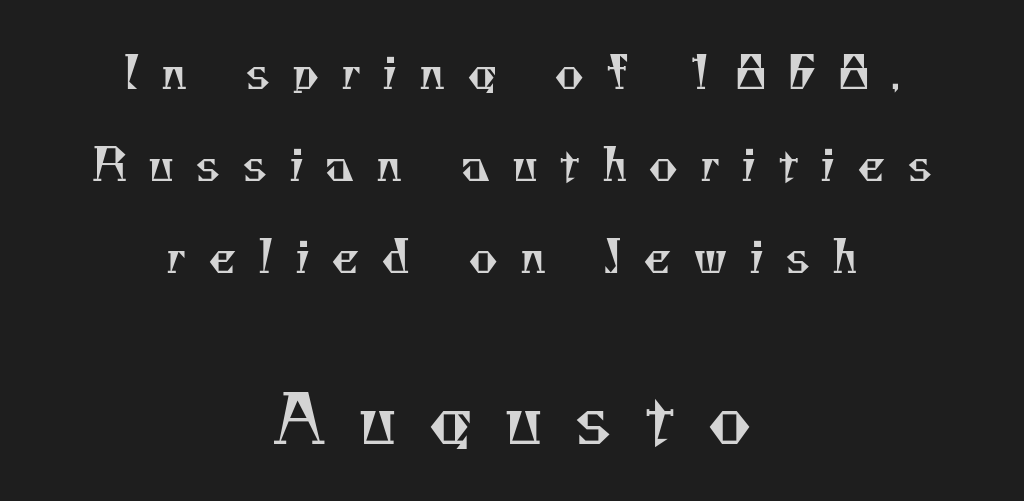
{"serif": "yes", "bold": "no", "weight": "regular", "width": "normal", "stroke_contrast": "medium", "x_height": "small", "monospaced": "no", "underline": "no", "align": "center", "line_spacing": "loose", "line_spacing_ratio": 2.05, "letter_spacing": "wide", "letter_spacing_em": 0.47, "larger_block": "second", "size_ratio": 1.49, "glyph_px": 67}
